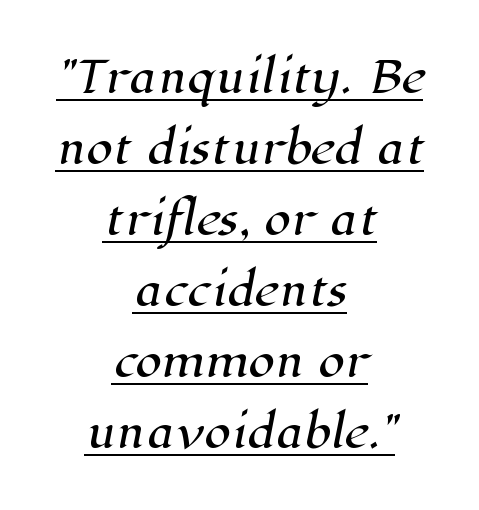
Q: Is the typeface a serif or a sans-serif typeface? A: Serif.
Q: Is the text underlined? A: Yes.
Q: How is the paragraph aligned? A: Centered.
Q: Is the spacing between letters normal or unusually wide? A: Normal.
Q: Is the spacing between lines tight, normal or loose? A: Normal.
Q: Width (condensed, normal, or wide)? A: Normal.
Q: Stroke contrast? A: High.
Q: x-height? A: Medium.
Q: Monospaced? A: No.
